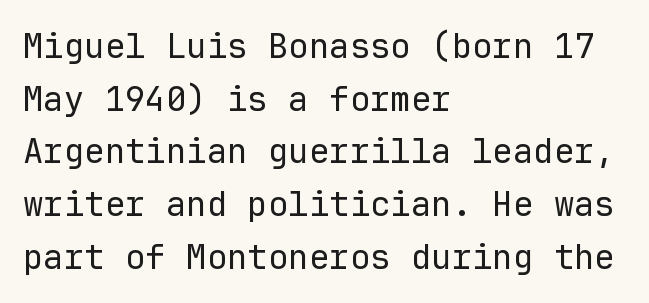
The image shows 34 px regular-weight sans-serif type, upright, monospaced; set left-aligned, normal line spacing (1.55x), normal letter spacing, not underlined; low stroke contrast and a medium x-height.
